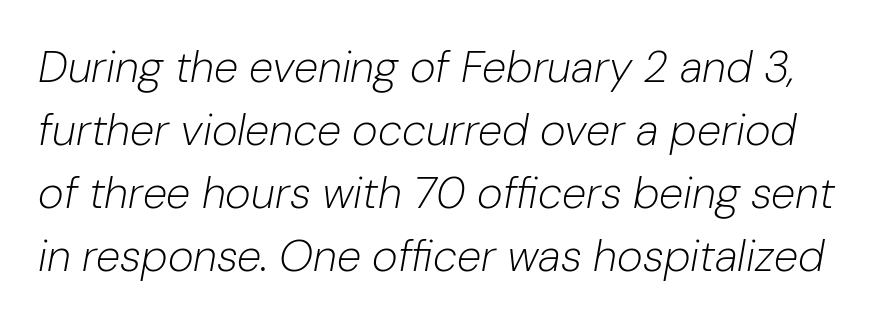
The image shows 44 px light type, italic (leaning right); set normal line spacing (1.43x), normal letter spacing, not underlined; low stroke contrast and a medium x-height.
